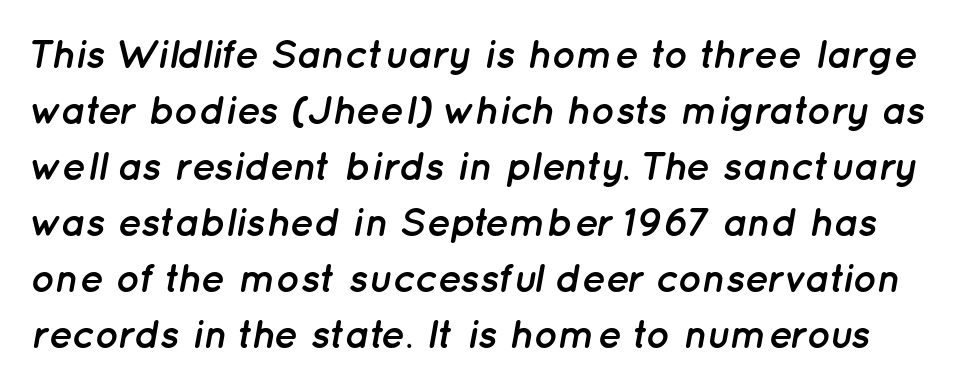
The passage shown is typed in a proportional face where columns would drift. Heavy, bold letterforms. Does the leading feel generous? No, just average. Slant detected: the letters are inclined. Nobody touched the tracking dial on this one.
